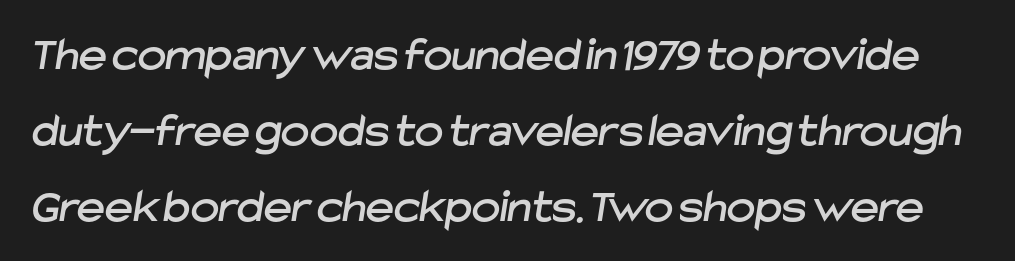
{"serif": "no", "width": "normal", "stroke_contrast": "low", "x_height": "medium", "monospaced": "no", "underline": "no", "line_spacing": "normal", "line_spacing_ratio": 1.58, "letter_spacing": "normal", "letter_spacing_em": 0.0, "glyph_px": 48}
